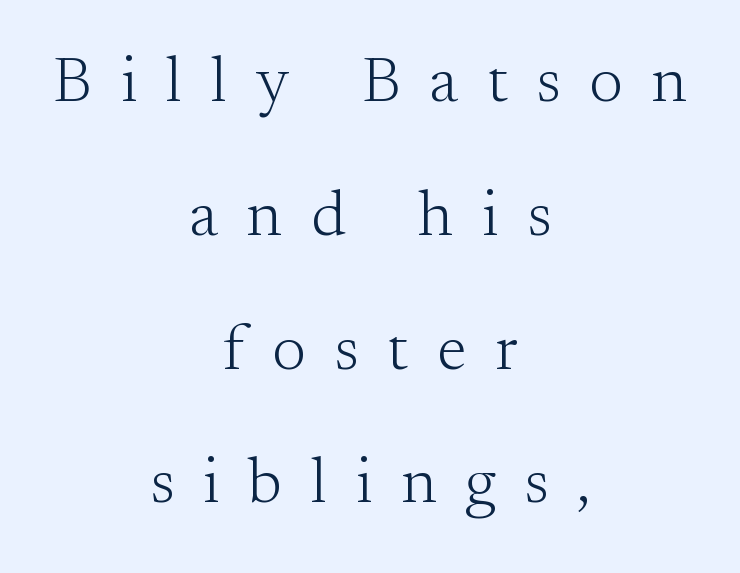
The image shows 64 px light serif type, upright; set centered, loose line spacing (2.09x), unusually wide letter spacing (+0.45 em), not underlined; medium stroke contrast and a small x-height.
